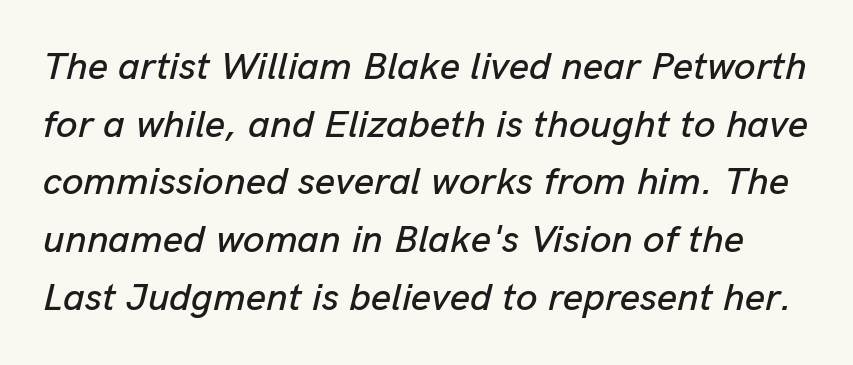
Every character sits at an angle, as italics do. The space beneath each line is pristine and unruled. The line texture is even and compact thanks to regular tracking. The rendering uses natural spacing where letterforms have individual widths. Horizontal bands of white between lines are of average thickness.
